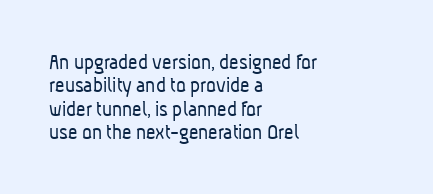
The line texture is even and compact thanks to regular tracking. Baseline-to-baseline distance is barely more than the letter height. This rendering uses left alignment, leaving the right contour irregular. Stroke thickness stays within the range of a standard reading face or lighter. The words here are not underlined.
